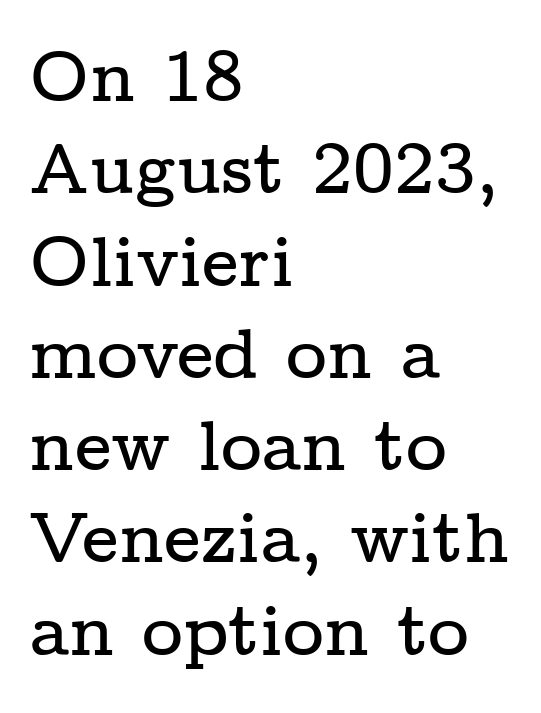
The image shows 71 px wide serif type, upright; set left-aligned, normal line spacing (1.3x), normal letter spacing, not underlined; low stroke contrast and a medium x-height.
